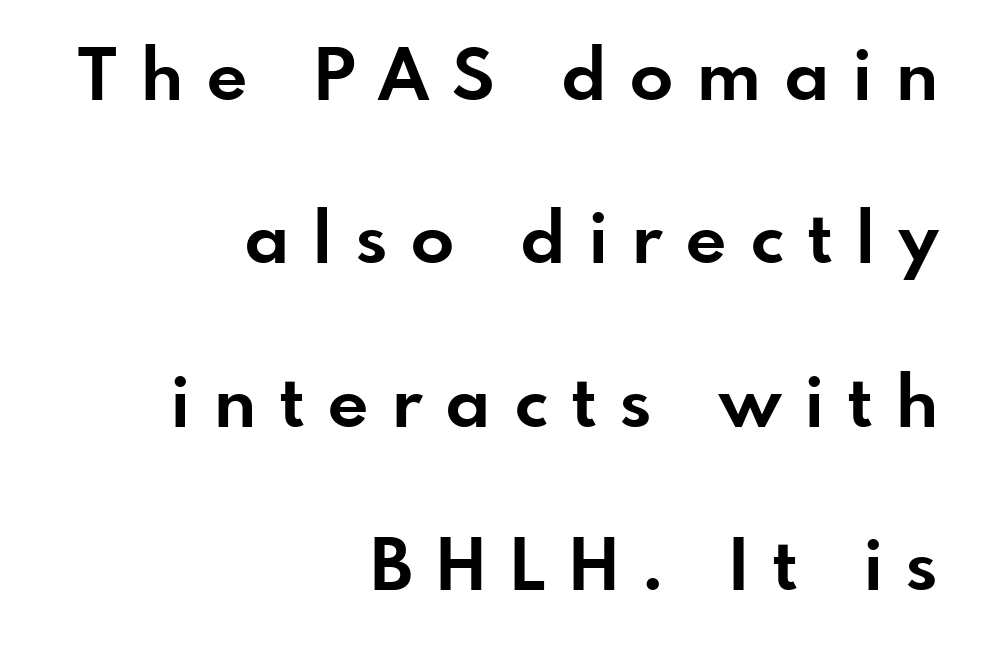
The image shows 71 px bold sans-serif type, upright; set right-aligned, loose line spacing (2.3x), unusually wide letter spacing (+0.34 em), not underlined; low stroke contrast and a small x-height.
